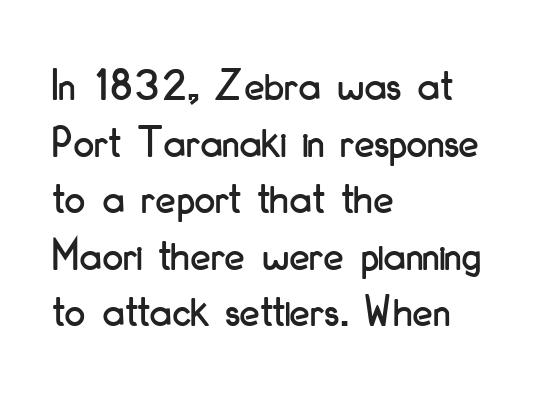
Q: Is the text italic (slanted)? A: No, it is upright.
Q: Is the typeface a serif or a sans-serif typeface? A: Sans-serif.
Q: Is the text underlined? A: No.
Q: How is the paragraph aligned? A: Left-aligned.
Q: Is the spacing between letters normal or unusually wide? A: Normal.
Q: Width (condensed, normal, or wide)? A: Condensed.
Q: Stroke contrast? A: Low.
Q: x-height? A: Small.
Q: Monospaced? A: No.
